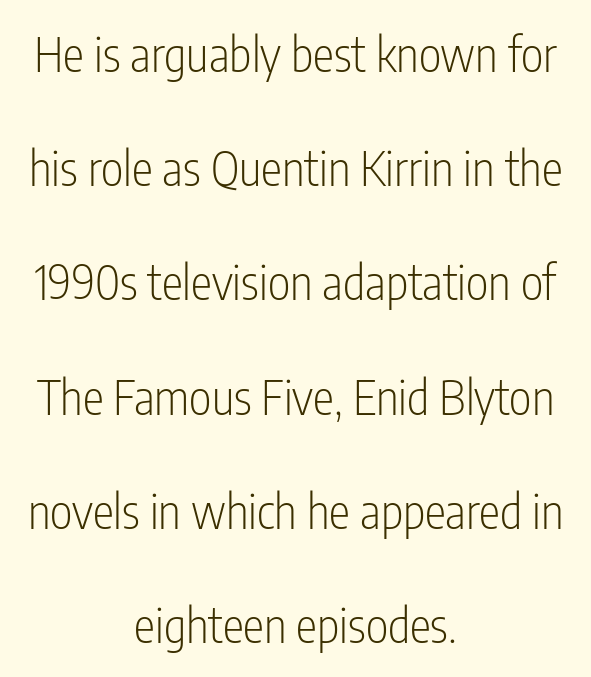
The image shows 48 px light, condensed sans-serif type, upright; set centered, loose line spacing (2.38x), normal letter spacing, not underlined; low stroke contrast and a medium x-height.
